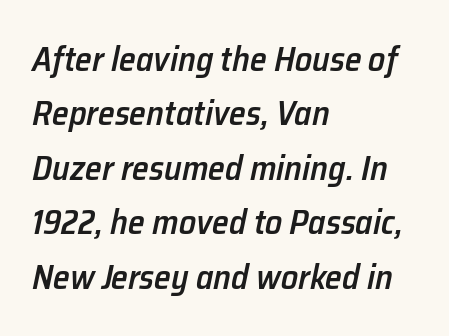
The face used here is proportionally spaced, like ordinary book or web type. This is oblique type, the kind used for emphasis or titles. Where is the straight margin? On the left. Each row of text sits above clean, open space. This is the in-between weight designers call semibold or demi. Standard letterfit; no display-style spreading of the glyphs.
